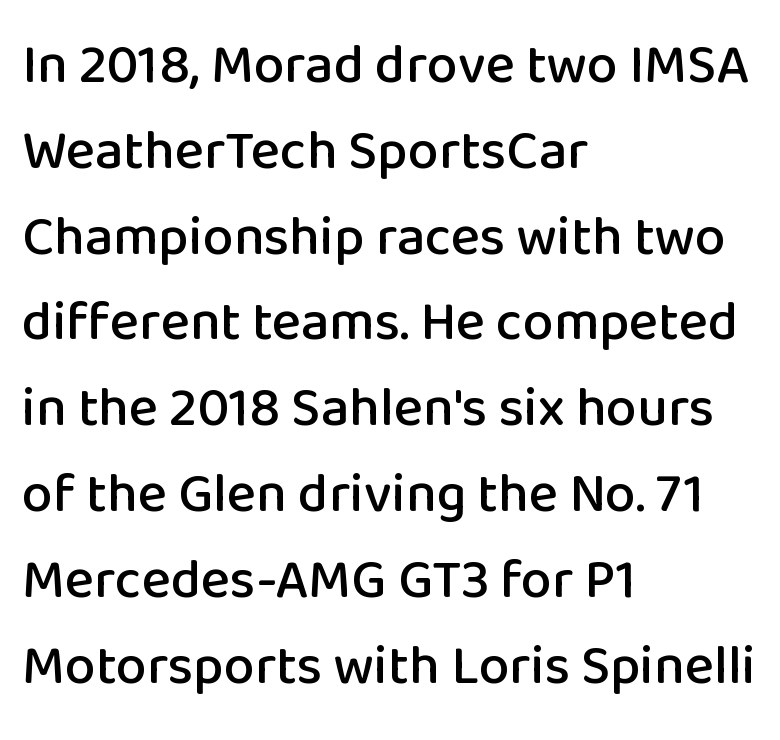
A typesetter would mark this as roman, not italic. The type is set solid horizontally, with unmodified tracking. The specimen omits any rule beneath the text block's lines. One-word summary of the alignment: left. Horizontal bands of white between lines are of average thickness. Is this a fixed-width face? No — the glyphs have proportional, varying widths.
